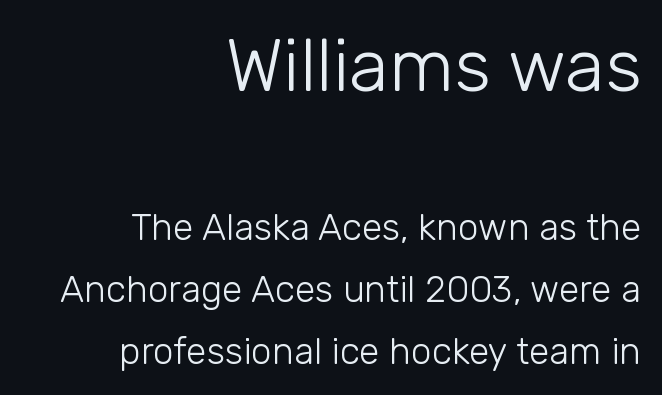
The image shows 74 px light sans-serif type, upright; set right-aligned, normal line spacing (1.68x), normal letter spacing, not underlined; the first (top) block is 2.0x larger; low stroke contrast and a medium x-height.
